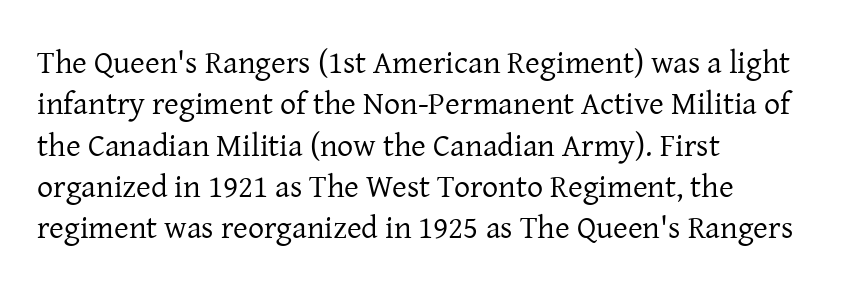
Q: Is the text bold? A: No.
Q: Is the text italic (slanted)? A: No, it is upright.
Q: Is the typeface a serif or a sans-serif typeface? A: Serif.
Q: Is the text underlined? A: No.
Q: How is the paragraph aligned? A: Left-aligned.
Q: Is the spacing between letters normal or unusually wide? A: Normal.
Q: Is the spacing between lines tight, normal or loose? A: Normal.
Q: Width (condensed, normal, or wide)? A: Normal.
Q: Stroke contrast? A: Low.
Q: x-height? A: Medium.
Q: Monospaced? A: No.
